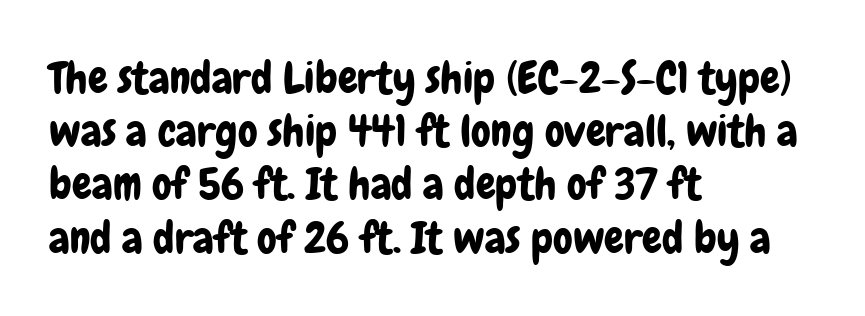
Letterform terminals end flat and unadorned throughout the passage. Does extra space separate the letters? No, they use regular spacing. The letters stand straight up with perfectly vertical stems. The space directly below the letters is spotless. You could not count columns in this text — the font is proportionally spaced.
